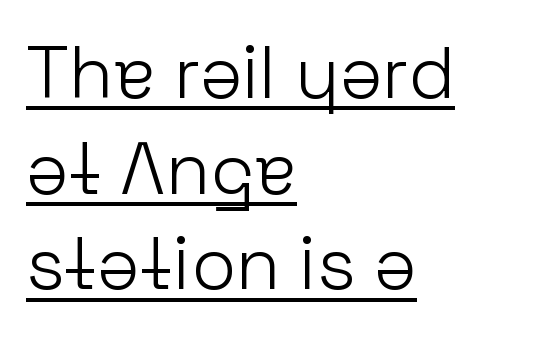
Q: Is the text bold? A: No.
Q: Is the text italic (slanted)? A: No, it is upright.
Q: Is the typeface a serif or a sans-serif typeface? A: Sans-serif.
Q: Is the text underlined? A: Yes.
Q: How is the paragraph aligned? A: Left-aligned.
Q: Is the spacing between letters normal or unusually wide? A: Normal.
Q: Is the spacing between lines tight, normal or loose? A: Normal.
Q: Width (condensed, normal, or wide)? A: Normal.
Q: Stroke contrast? A: Low.
Q: x-height? A: Medium.
Q: Monospaced? A: No.
